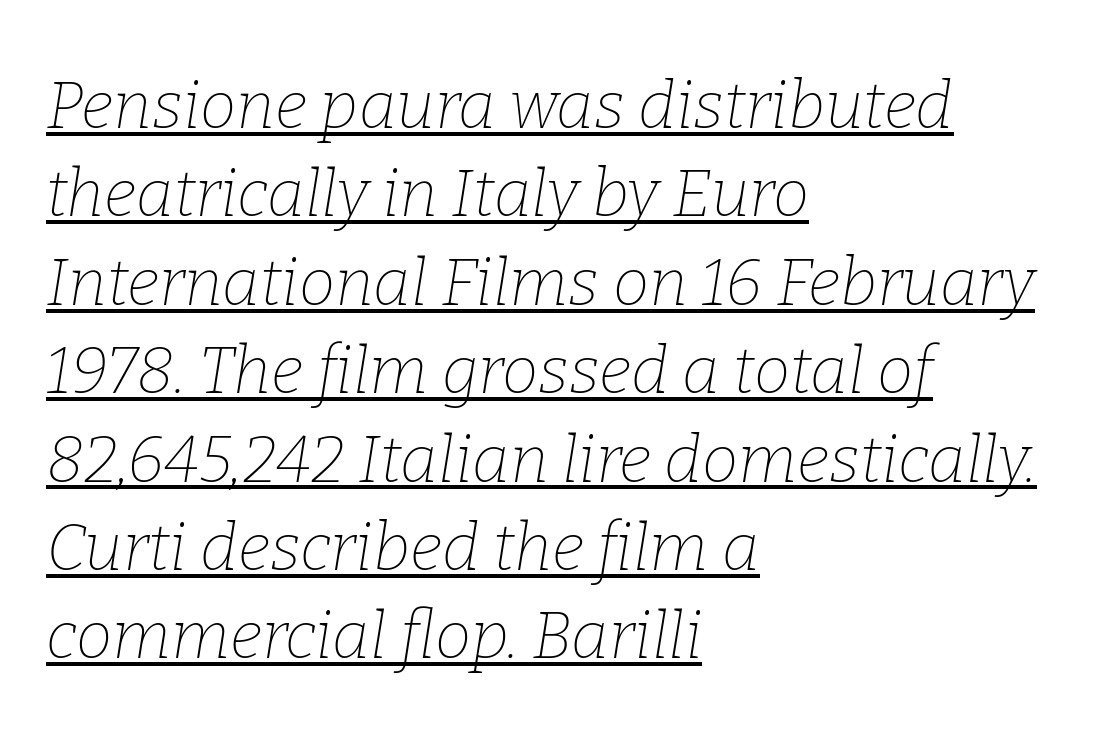
Q: Is the text bold? A: No.
Q: Is the text italic (slanted)? A: Yes, it leans right by about 9 degrees.
Q: Is the typeface a serif or a sans-serif typeface? A: Serif.
Q: Is the text underlined? A: Yes.
Q: How is the paragraph aligned? A: Left-aligned.
Q: Is the spacing between letters normal or unusually wide? A: Normal.
Q: Is the spacing between lines tight, normal or loose? A: Normal.
Q: Width (condensed, normal, or wide)? A: Normal.
Q: Stroke contrast? A: Low.
Q: x-height? A: Medium.
Q: Monospaced? A: No.
